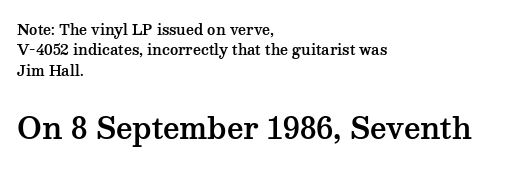
Q: Is the text italic (slanted)? A: No, it is upright.
Q: Is the typeface a serif or a sans-serif typeface? A: Serif.
Q: Is the text underlined? A: No.
Q: How is the paragraph aligned? A: Left-aligned.
Q: Is the spacing between letters normal or unusually wide? A: Normal.
Q: Is the spacing between lines tight, normal or loose? A: Normal.
Q: Which block of text is set in a larger size, the first (top) or the second (bottom)? A: The second (bottom) one.
Q: Width (condensed, normal, or wide)? A: Wide.
Q: Stroke contrast? A: Medium.
Q: x-height? A: Medium.
Q: Monospaced? A: No.
